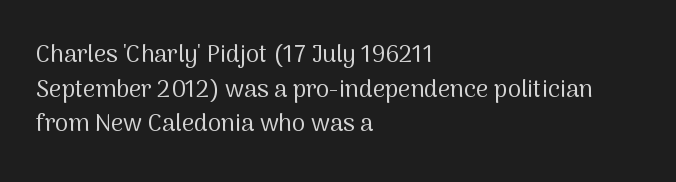
The image shows 24 px text type, upright; set left-aligned, normal line spacing (1.44x), normal letter spacing, not underlined.
